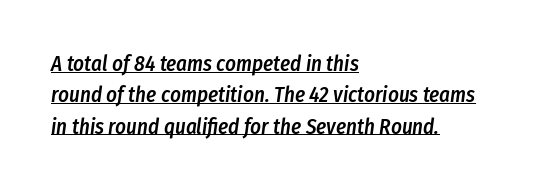
{"italic": "yes", "lean": "right", "slant_degrees": 8, "bold": "semi", "underline": "yes", "align": "left", "line_spacing": "normal", "line_spacing_ratio": 1.49, "letter_spacing": "normal", "letter_spacing_em": 0.0, "glyph_px": 21}
